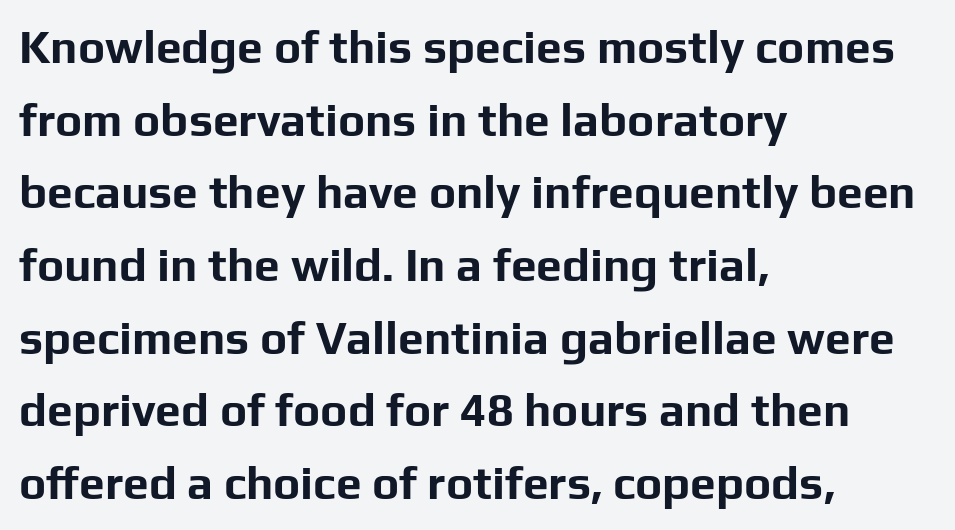
Q: Is the text bold? A: Yes.
Q: Is the text italic (slanted)? A: No, it is upright.
Q: Is the typeface a serif or a sans-serif typeface? A: Sans-serif.
Q: Is the text underlined? A: No.
Q: How is the paragraph aligned? A: Left-aligned.
Q: Is the spacing between letters normal or unusually wide? A: Normal.
Q: Is the spacing between lines tight, normal or loose? A: Normal.
Q: Width (condensed, normal, or wide)? A: Normal.
Q: Stroke contrast? A: Low.
Q: x-height? A: Medium.
Q: Monospaced? A: No.
